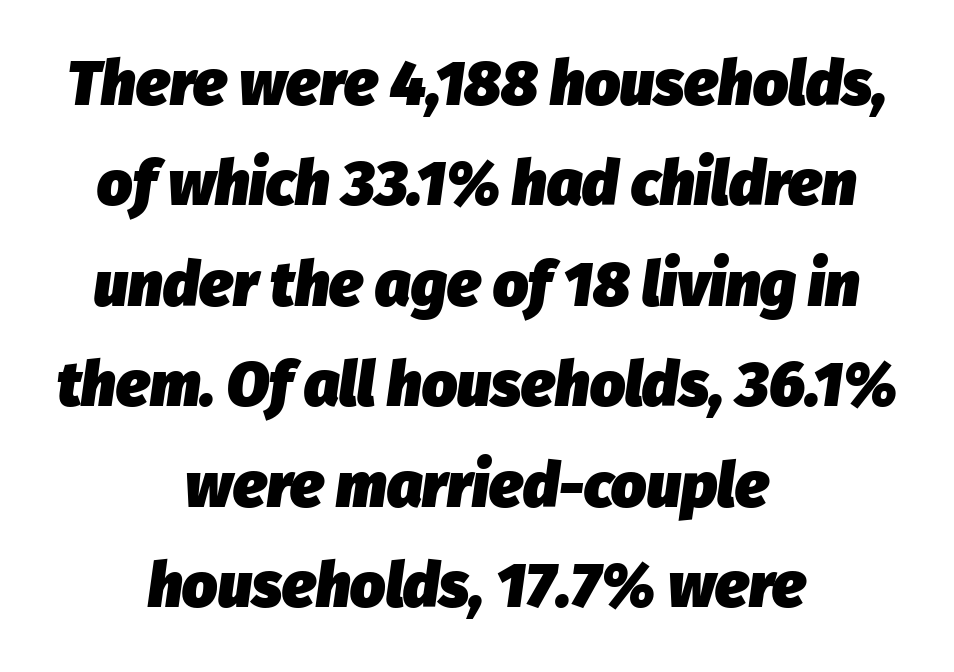
The passage shown stacks its lines at a standard gap. A typesetter would call this proportional, since set widths differ per character. The passage shown is not underscored anywhere. Default kerning and tracking; the words read as compact shapes.
